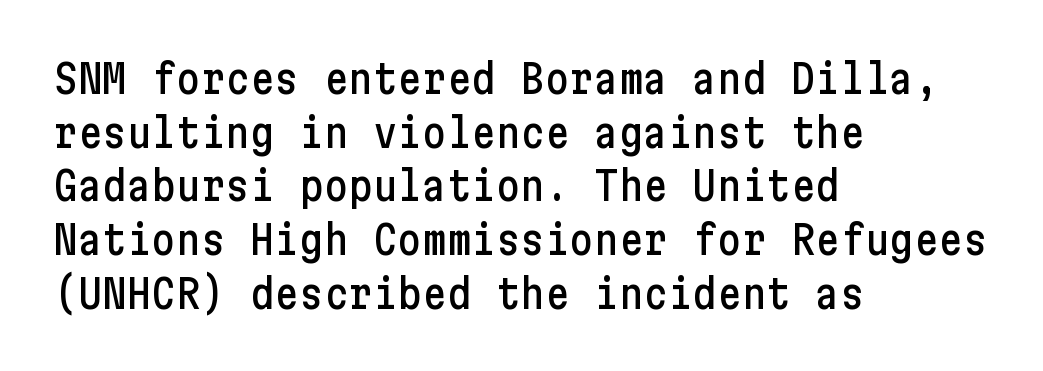
Plain, unruled lines of type. Here the glyphs are tracked normally, forming tight word shapes. Baseline-to-baseline distance is the conventional proportion of letter height. These lines stack with their left ends in a neat column.
